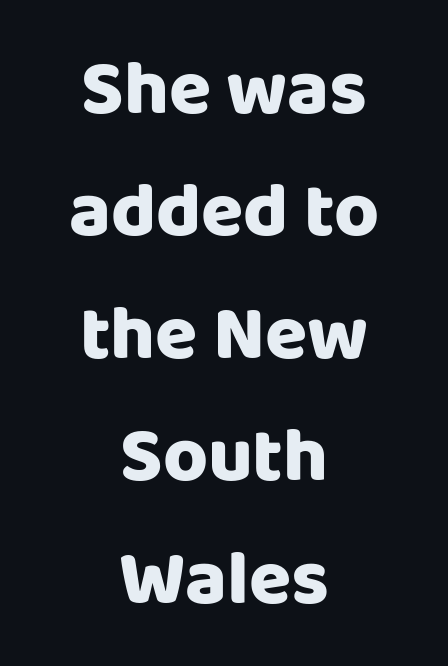
{"serif": "no", "italic": "no", "width": "normal", "stroke_contrast": "low", "x_height": "large", "monospaced": "no", "underline": "no", "align": "center", "line_spacing": "normal", "line_spacing_ratio": 1.59, "letter_spacing": "normal", "letter_spacing_em": 0.0, "glyph_px": 77}
